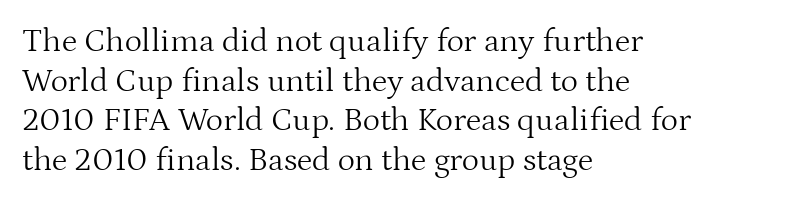
{"serif": "yes", "italic": "no", "bold": "no", "weight": "light", "width": "normal", "stroke_contrast": "medium", "x_height": "medium", "monospaced": "no", "underline": "no", "align": "left", "line_spacing_ratio": 1.2, "letter_spacing": "normal", "letter_spacing_em": 0.0, "glyph_px": 33}
